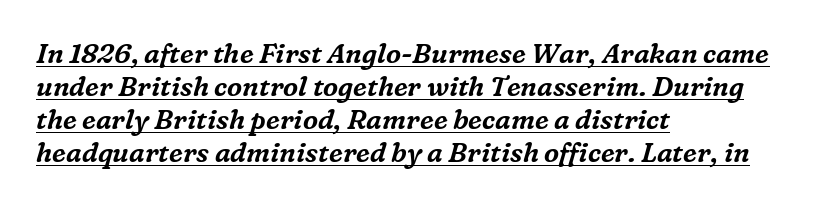
Q: Is the text italic (slanted)? A: Yes, it leans right by about 16 degrees.
Q: Is the text underlined? A: Yes.
Q: How is the paragraph aligned? A: Left-aligned.
Q: Is the spacing between letters normal or unusually wide? A: Normal.
